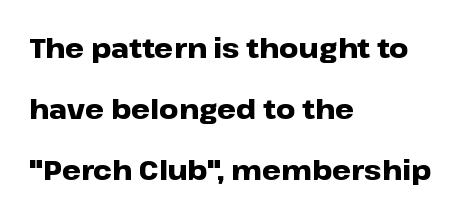
The image shows 27 px bold type, upright; set left-aligned, loose line spacing (2.26x), normal letter spacing, not underlined.
